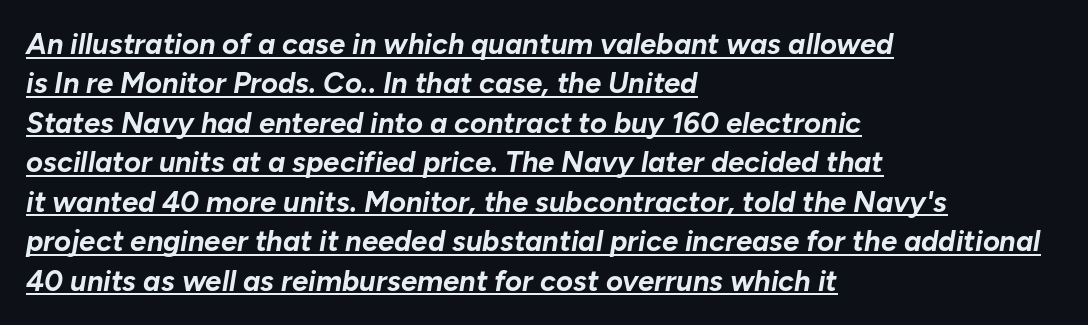
Q: Is the text bold? A: Yes.
Q: Is the text italic (slanted)? A: Yes, it leans right by about 10 degrees.
Q: Is the text underlined? A: Yes.
Q: How is the paragraph aligned? A: Left-aligned.
Q: Is the spacing between letters normal or unusually wide? A: Normal.
Q: Is the spacing between lines tight, normal or loose? A: Normal.
Q: Width (condensed, normal, or wide)? A: Normal.
Q: Stroke contrast? A: Low.
Q: x-height? A: Medium.
Q: Monospaced? A: No.
